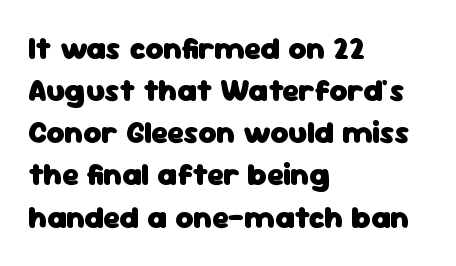
Q: Is the text bold? A: Yes.
Q: Is the text italic (slanted)? A: No, it is upright.
Q: Is the typeface a serif or a sans-serif typeface? A: Sans-serif.
Q: Is the text underlined? A: No.
Q: How is the paragraph aligned? A: Left-aligned.
Q: Is the spacing between letters normal or unusually wide? A: Normal.
Q: Is the spacing between lines tight, normal or loose? A: Normal.
Q: Width (condensed, normal, or wide)? A: Normal.
Q: Stroke contrast? A: Low.
Q: x-height? A: Medium.
Q: Monospaced? A: No.
